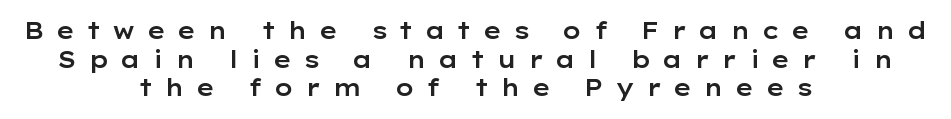
The image shows 23 px text type, upright; set centered, normal line spacing (1.25x), unusually wide letter spacing (+0.48 em), not underlined.
